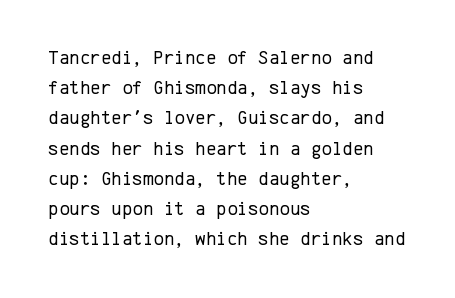
The image shows 20 px text type, upright; set left-aligned, normal line spacing (1.51x), normal letter spacing, not underlined.
